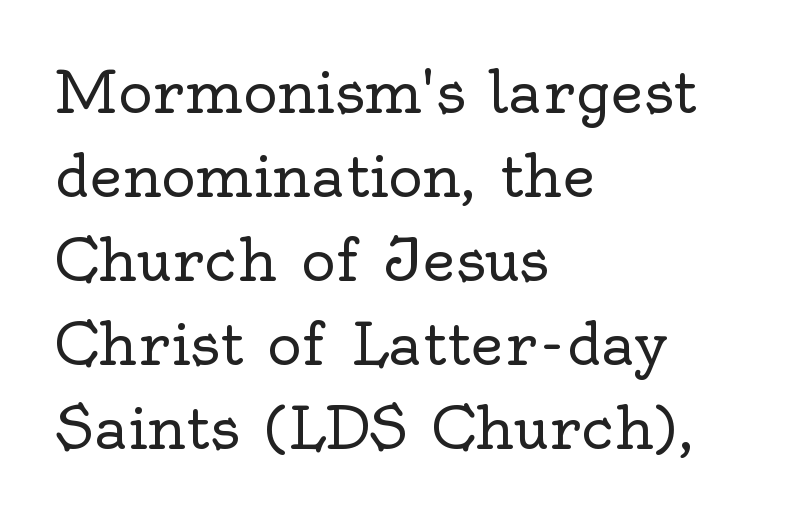
{"serif": "yes", "italic": "no", "bold": "no", "weight": "regular", "width": "normal", "x_height": "small", "monospaced": "no", "underline": "no", "align": "left", "line_spacing": "normal", "line_spacing_ratio": 1.45, "letter_spacing": "normal", "letter_spacing_em": 0.0, "glyph_px": 58}
